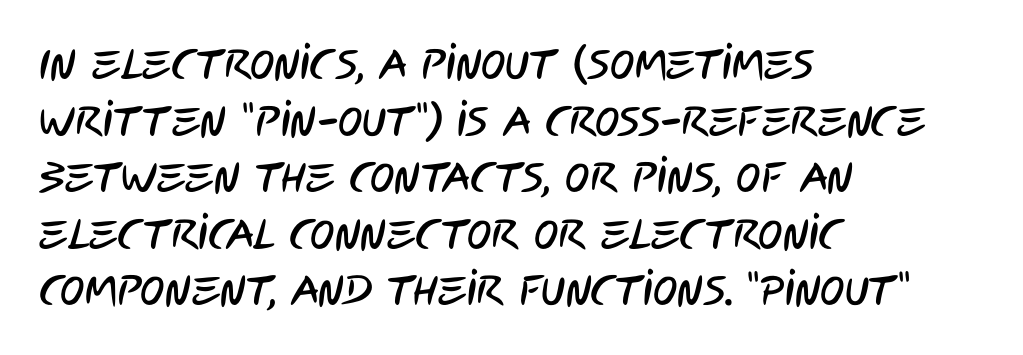
{"serif": "no", "width": "condensed", "stroke_contrast": "low", "x_height": "large", "monospaced": "no", "underline": "no", "align": "left", "line_spacing": "normal", "line_spacing_ratio": 1.38, "letter_spacing": "normal", "letter_spacing_em": 0.0, "glyph_px": 41}
